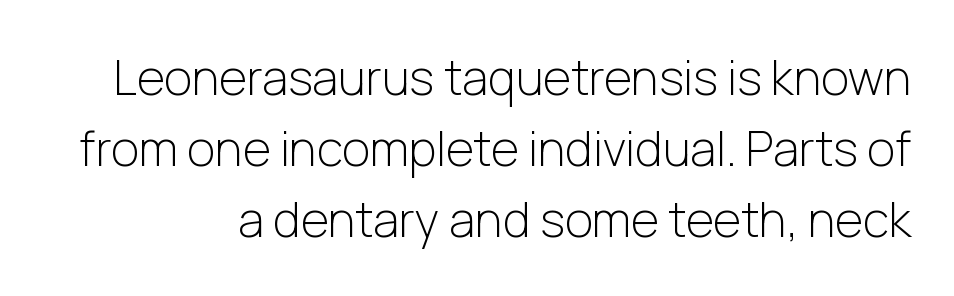
The image shows 48 px light sans-serif type, upright; set normal line spacing (1.48x), normal letter spacing, not underlined; low stroke contrast and a medium x-height.
